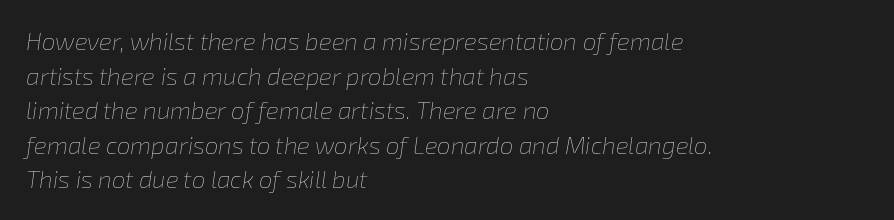
The image shows 24 px text type, italic (leaning right); set left-aligned, normal line spacing (1.44x), normal letter spacing, not underlined.
